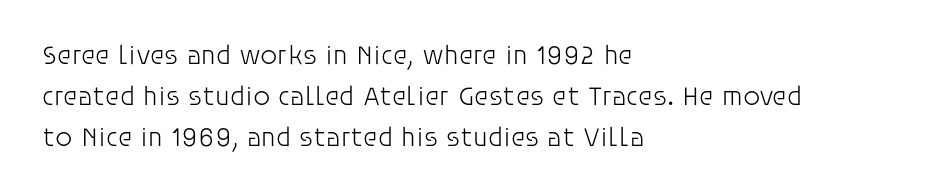
The image shows 27 px text type, upright; set left-aligned, normal line spacing (1.51x), normal letter spacing, not underlined.
